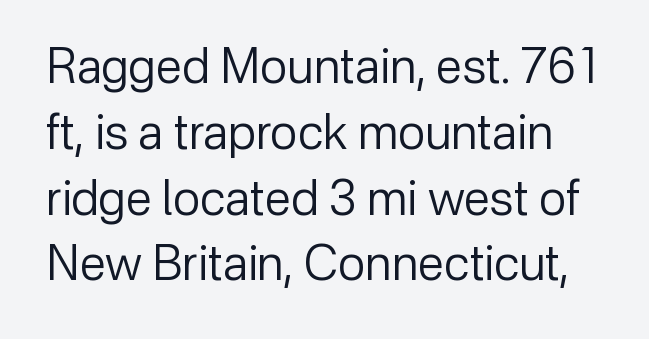
{"serif": "no", "italic": "no", "bold": "no", "weight": "regular", "width": "normal", "stroke_contrast": "low", "x_height": "medium", "monospaced": "no", "underline": "no", "line_spacing": "normal", "line_spacing_ratio": 1.37, "letter_spacing": "normal", "letter_spacing_em": 0.0, "glyph_px": 48}
